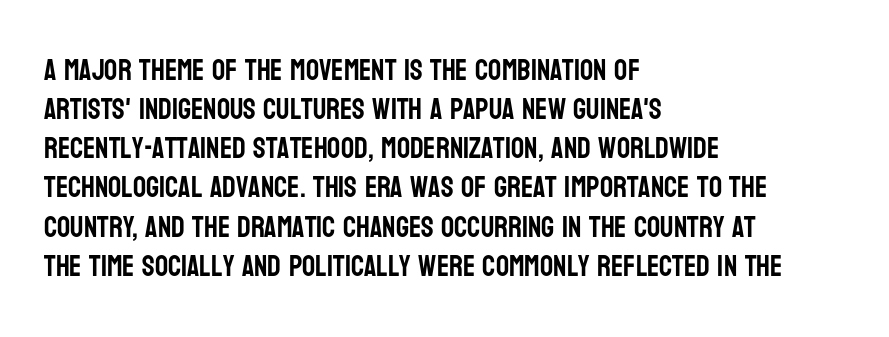
Q: Is the text italic (slanted)? A: No, it is upright.
Q: Is the typeface a serif or a sans-serif typeface? A: Sans-serif.
Q: Is the text underlined? A: No.
Q: How is the paragraph aligned? A: Left-aligned.
Q: Is the spacing between letters normal or unusually wide? A: Normal.
Q: Is the spacing between lines tight, normal or loose? A: Normal.
Q: Width (condensed, normal, or wide)? A: Condensed.
Q: Stroke contrast? A: Low.
Q: x-height? A: Large.
Q: Monospaced? A: No.
